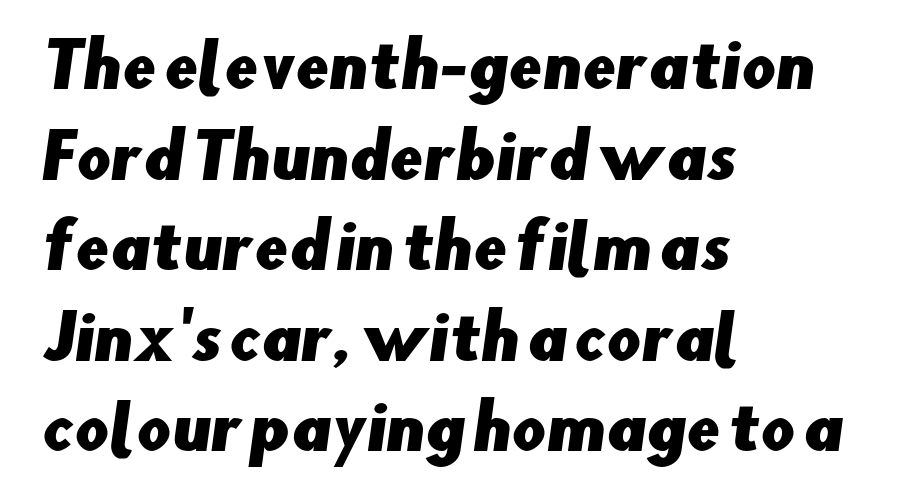
{"serif": "no", "width": "normal", "stroke_contrast": "low", "x_height": "small", "monospaced": "no", "underline": "no", "align": "left", "line_spacing": "normal", "line_spacing_ratio": 1.51, "letter_spacing": "normal", "letter_spacing_em": 0.0, "glyph_px": 60}
